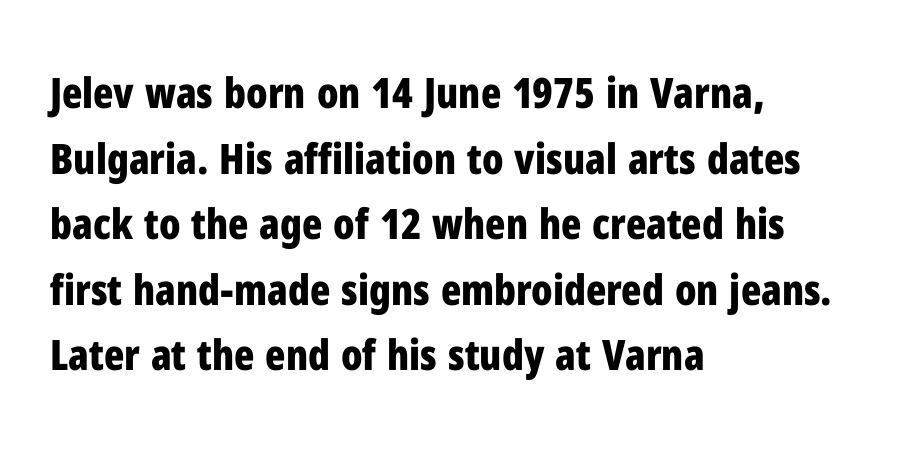
{"serif": "no", "italic": "no", "bold": "yes", "weight": "bold", "width": "condensed", "stroke_contrast": "low", "x_height": "medium", "monospaced": "no", "underline": "no", "align": "left", "line_spacing": "normal", "line_spacing_ratio": 1.56, "letter_spacing": "normal", "letter_spacing_em": 0.0, "glyph_px": 42}
